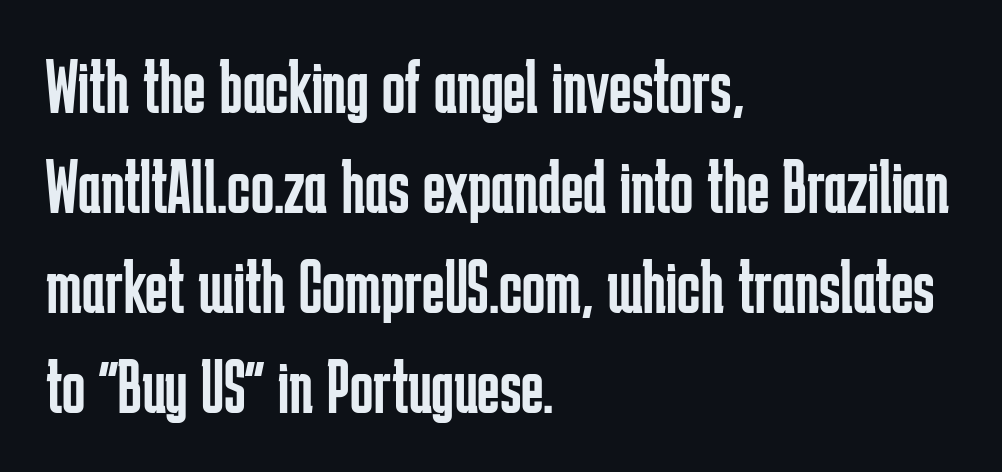
A bare baseline throughout the passage. The face used here is a sans, in the tradition of grotesques and geometrics. Summary of weight: not heavy and not bold. Honestly, the letter spacing is just normal — you wouldn't notice it.
